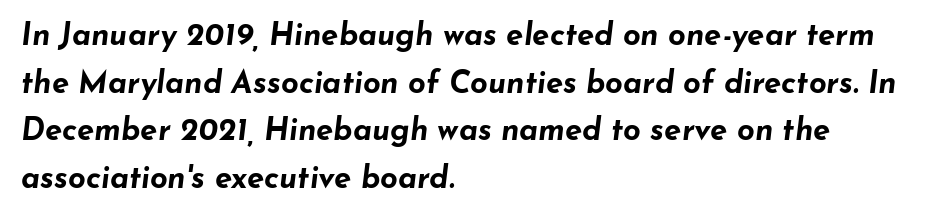
The paragraph has a hard left edge and a soft right edge. Rows of type keep a routine distance in the vertical direction. Here the designer chose a conventional face with non-uniform glyph widths. Nobody drew a line under any word here. The typesetting leans heavy: a genuine bold.
